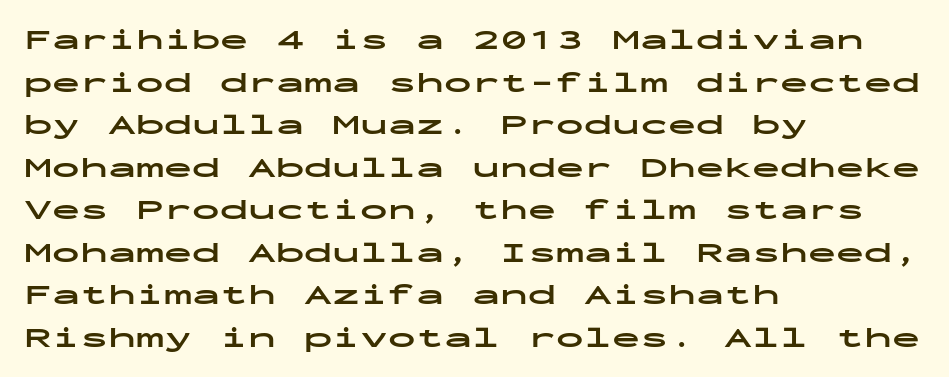
{"serif": "no", "italic": "no", "bold": "yes", "weight": "bold", "width": "wide", "stroke_contrast": "low", "x_height": "medium", "monospaced": "yes", "underline": "no", "align": "left", "line_spacing": "normal", "line_spacing_ratio": 1.52, "letter_spacing": "normal", "letter_spacing_em": 0.0, "glyph_px": 28}
